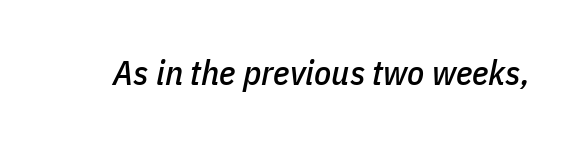
Q: Is the text italic (slanted)? A: Yes, it leans right by about 11 degrees.
Q: Is the text underlined? A: No.
Q: Is the spacing between letters normal or unusually wide? A: Normal.
Q: Width (condensed, normal, or wide)? A: Condensed.
Q: Stroke contrast? A: Low.
Q: x-height? A: Medium.
Q: Monospaced? A: No.
